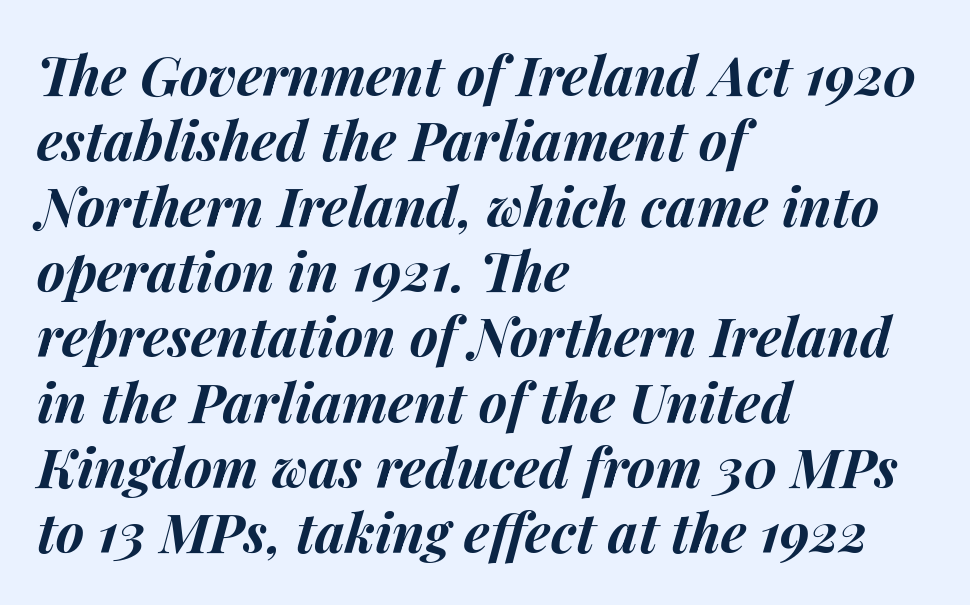
The string is rendered with underlining switched off. Horizontal alignment here is leftward, the default for most running prose. Words appear dense and cohesive because spacing is normal. Its strokes are broad and dark, the hallmark of bold type.
